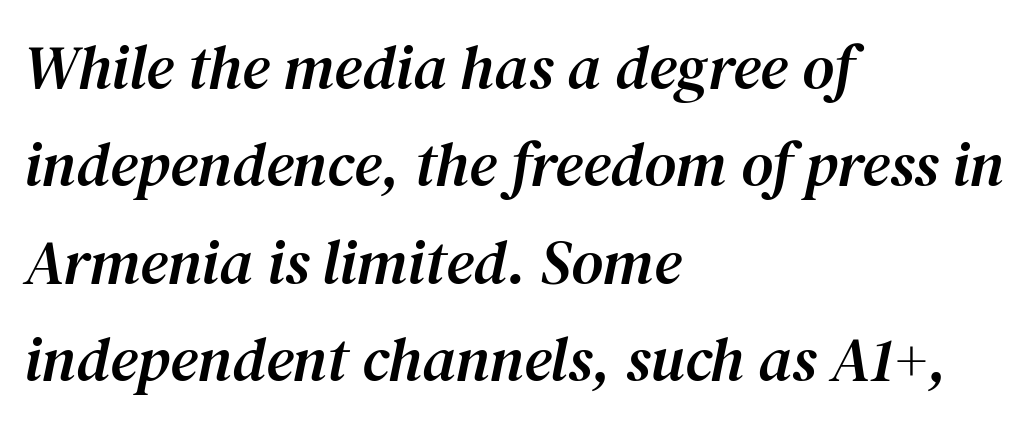
{"serif": "yes", "italic": "yes", "lean": "right", "slant_degrees": 12, "width": "normal", "stroke_contrast": "medium", "x_height": "medium", "monospaced": "no", "underline": "no", "align": "left", "line_spacing": "normal", "line_spacing_ratio": 1.57, "letter_spacing": "normal", "letter_spacing_em": 0.0, "glyph_px": 62}
